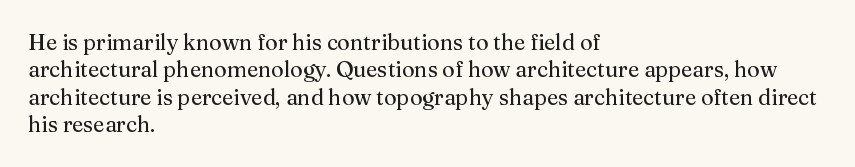
Counters stay open thanks to moderate or lighter strokes. All the whitespace from short lines collects on the right. Normally led — the rows are evenly, conventionally spaced. The glyphs are unaccompanied by any horizontal stroke below them.
